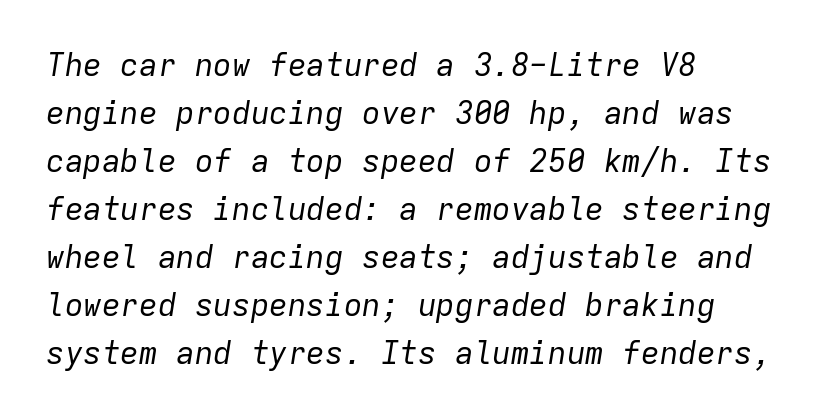
The image shows 31 px regular-weight type, italic (leaning right), monospaced; set left-aligned, normal line spacing (1.55x), normal letter spacing, not underlined; low stroke contrast and a medium x-height.
